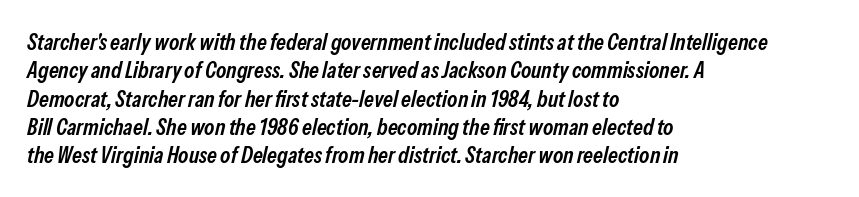
Q: Is the text bold? A: Semi-bold.
Q: Is the text italic (slanted)? A: Yes, it leans right by about 13 degrees.
Q: Is the text underlined? A: No.
Q: How is the paragraph aligned? A: Left-aligned.
Q: Is the spacing between letters normal or unusually wide? A: Normal.
